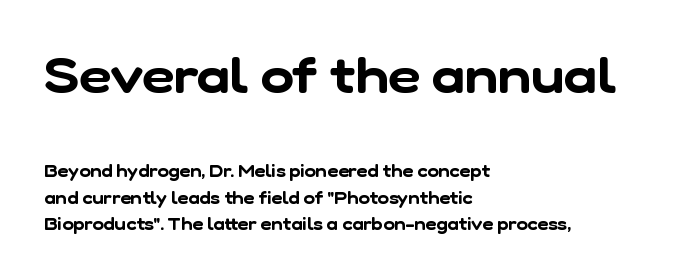
{"serif": "no", "width": "normal", "stroke_contrast": "low", "x_height": "medium", "monospaced": "no", "underline": "no", "align": "left", "line_spacing": "normal", "line_spacing_ratio": 1.53, "letter_spacing": "normal", "letter_spacing_em": 0.0, "larger_block": "first", "size_ratio": 2.94, "glyph_px": 50}
